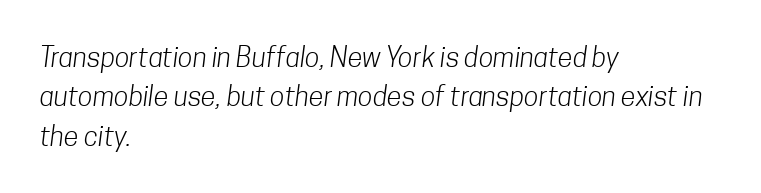
{"bold": "no", "underline": "no", "align": "left", "line_spacing": "normal", "line_spacing_ratio": 1.46, "letter_spacing": "normal", "letter_spacing_em": 0.0, "glyph_px": 27}
